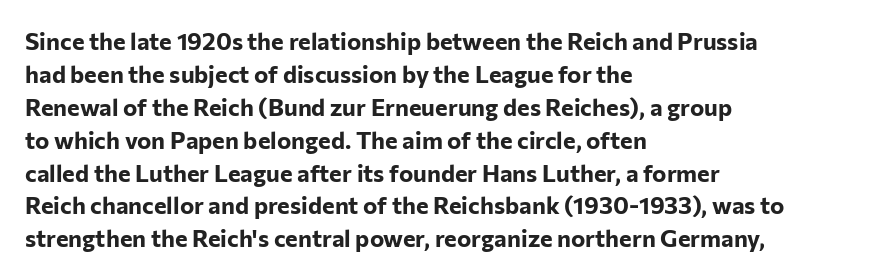
The tracking reads as untouched default to a designer's eye. Check the space under the baseline: it is left empty. The letters stand straight up with perfectly vertical stems. Each line starts at the same left margin while the right side varies. Weight check: bold — yes, fully. These lines sit exactly where default settings would place them.
